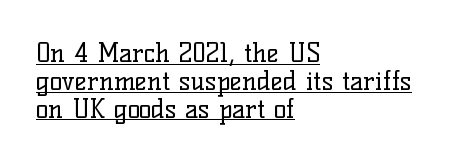
The image shows 26 px text type, upright; set left-aligned, tight line spacing (1.07x), normal letter spacing, underlined.
